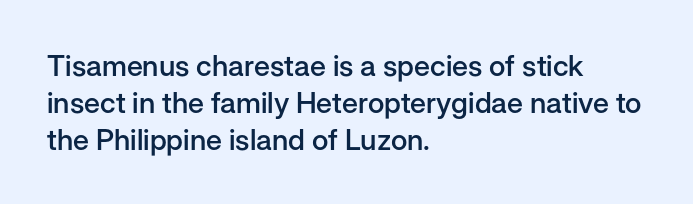
The image shows 29 px semibold sans-serif type, upright; set left-aligned, normal line spacing (1.27x), normal letter spacing, not underlined; low stroke contrast and a medium x-height.
